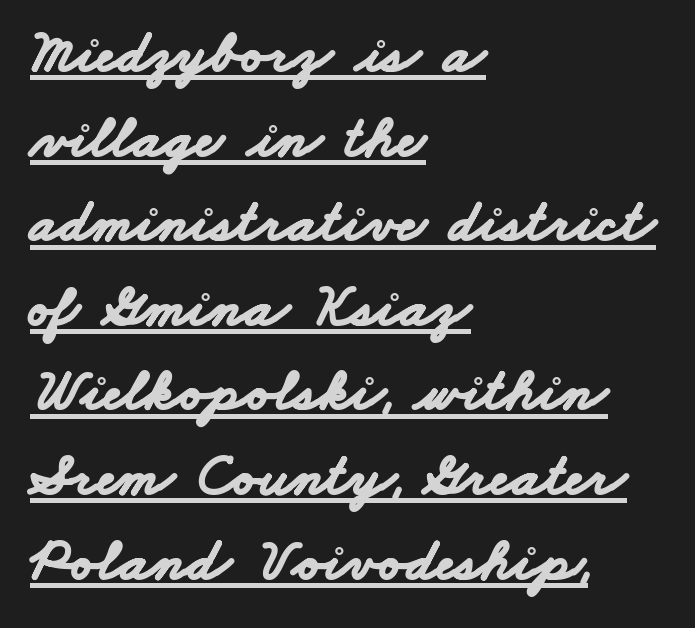
Q: Is the text bold? A: Yes.
Q: Is the typeface a serif or a sans-serif typeface? A: Sans-serif.
Q: Is the text underlined? A: Yes.
Q: How is the paragraph aligned? A: Left-aligned.
Q: Is the spacing between letters normal or unusually wide? A: Normal.
Q: Is the spacing between lines tight, normal or loose? A: Normal.
Q: Width (condensed, normal, or wide)? A: Wide.
Q: Stroke contrast? A: Low.
Q: x-height? A: Small.
Q: Monospaced? A: No.
